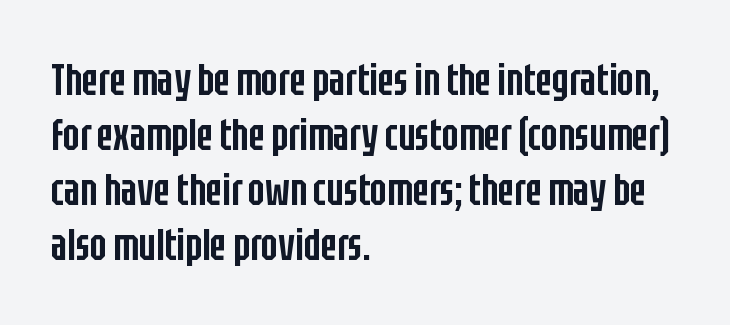
Serif or sans? Sans — the stroke terminals are bare. Horizontal bands of white between lines are of average thickness. Bare-footed words on every line. Is the letter spacing exaggerated? No — it looks like the ordinary default. If you drew a line through each stem, it would be perfectly vertical.
